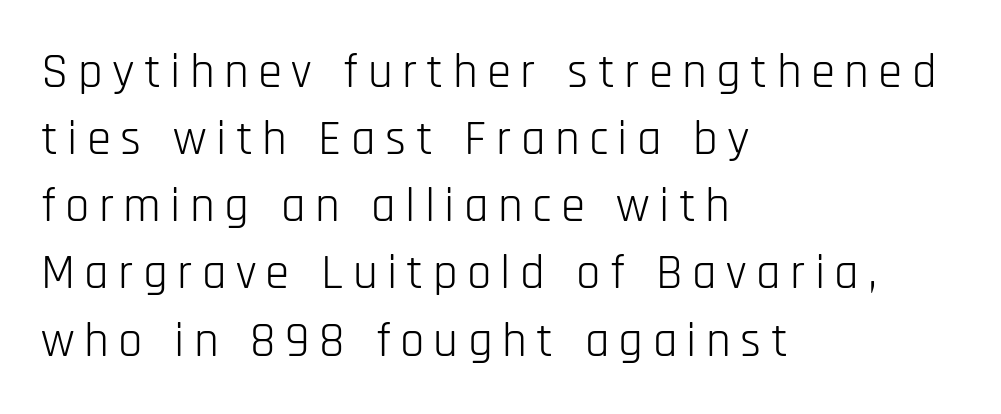
{"serif": "no", "italic": "no", "bold": "no", "weight": "light", "width": "condensed", "stroke_contrast": "low", "x_height": "large", "monospaced": "no", "underline": "no", "align": "left", "line_spacing": "normal", "line_spacing_ratio": 1.37, "glyph_px": 49}
